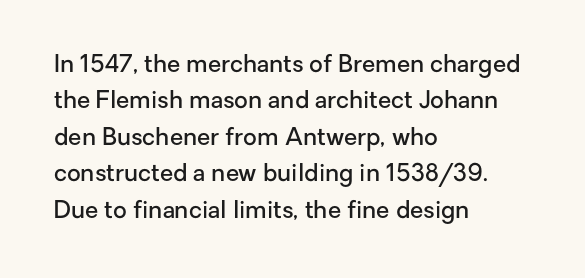
{"italic": "no", "bold": "semi", "underline": "no", "align": "left", "line_spacing": "normal", "line_spacing_ratio": 1.52, "letter_spacing": "normal", "letter_spacing_em": 0.0, "glyph_px": 24}
